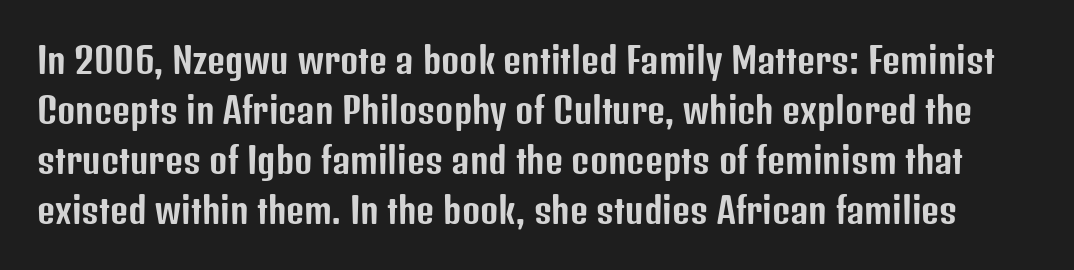
The gaps between neighbouring characters are ordinary and unremarkable. This sample has the flowing, uneven cadence of proportional lettering. Designer's note — italics off, roman on. The area under the type is left untouched. In terms of letterform style, serifs are entirely absent. The space between consecutive lines is moderate.
